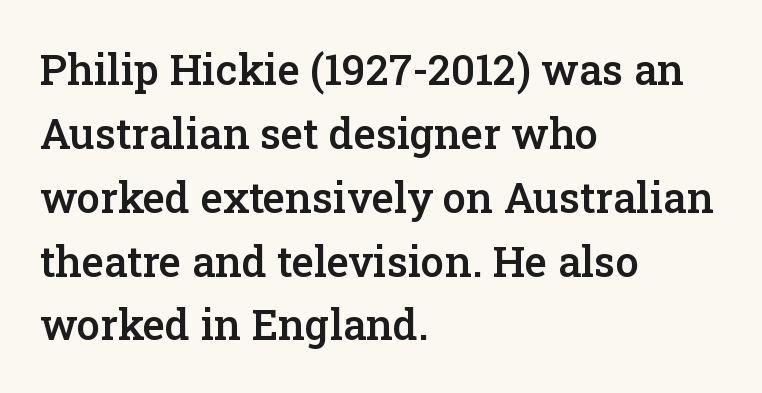
Q: Is the text bold? A: Semi-bold.
Q: Is the text italic (slanted)? A: No, it is upright.
Q: Is the typeface a serif or a sans-serif typeface? A: Serif.
Q: Is the text underlined? A: No.
Q: How is the paragraph aligned? A: Left-aligned.
Q: Is the spacing between letters normal or unusually wide? A: Normal.
Q: Is the spacing between lines tight, normal or loose? A: Normal.
Q: Width (condensed, normal, or wide)? A: Normal.
Q: Stroke contrast? A: Low.
Q: x-height? A: Medium.
Q: Monospaced? A: No.
